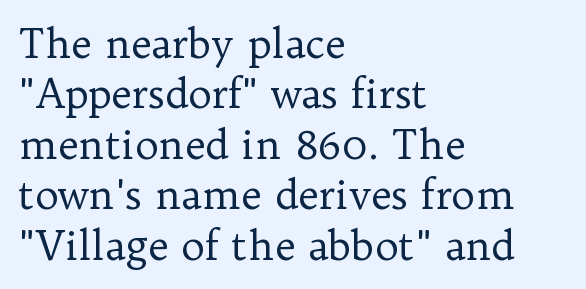
Q: Is the text bold? A: No.
Q: Is the text italic (slanted)? A: No, it is upright.
Q: Is the typeface a serif or a sans-serif typeface? A: Serif.
Q: Is the text underlined? A: No.
Q: How is the paragraph aligned? A: Left-aligned.
Q: Is the spacing between letters normal or unusually wide? A: Normal.
Q: Is the spacing between lines tight, normal or loose? A: Normal.
Q: Width (condensed, normal, or wide)? A: Normal.
Q: Stroke contrast? A: Low.
Q: x-height? A: Medium.
Q: Monospaced? A: No.
